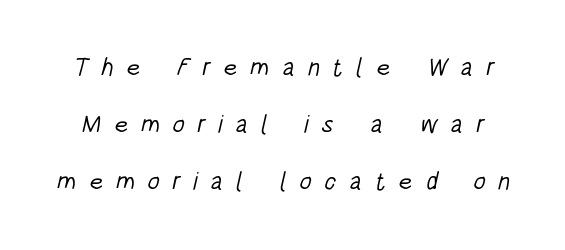
{"bold": "no", "underline": "no", "line_spacing": "loose", "line_spacing_ratio": 2.29, "letter_spacing": "wide", "letter_spacing_em": 0.5, "glyph_px": 25}
